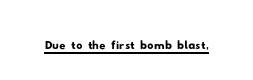
The image shows 31 px wide sans-serif type; set normal letter spacing, underlined; low stroke contrast and a small x-height.
